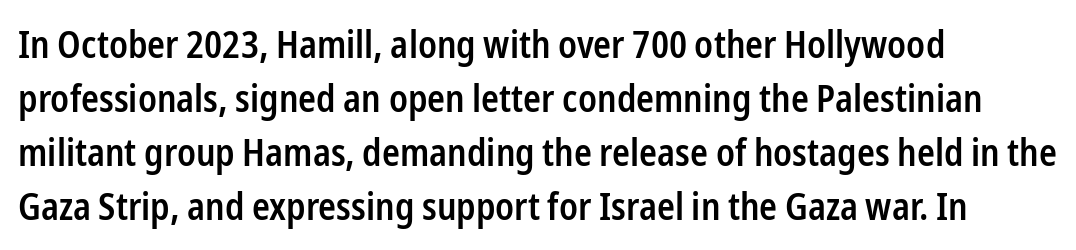
{"serif": "no", "italic": "no", "bold": "semi", "weight": "semibold", "width": "condensed", "stroke_contrast": "low", "x_height": "medium", "monospaced": "no", "underline": "no", "align": "left", "line_spacing": "normal", "line_spacing_ratio": 1.46, "letter_spacing": "normal", "letter_spacing_em": 0.0, "glyph_px": 37}
